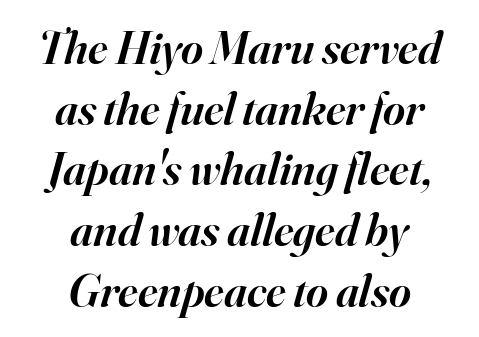
Slightly chunky letters — semibold, I'd say, not full bold. Underline: absent. This sample uses a serif face. These lines are centered, leaving both edges ragged. Rows of type keep a routine distance in the vertical direction.
